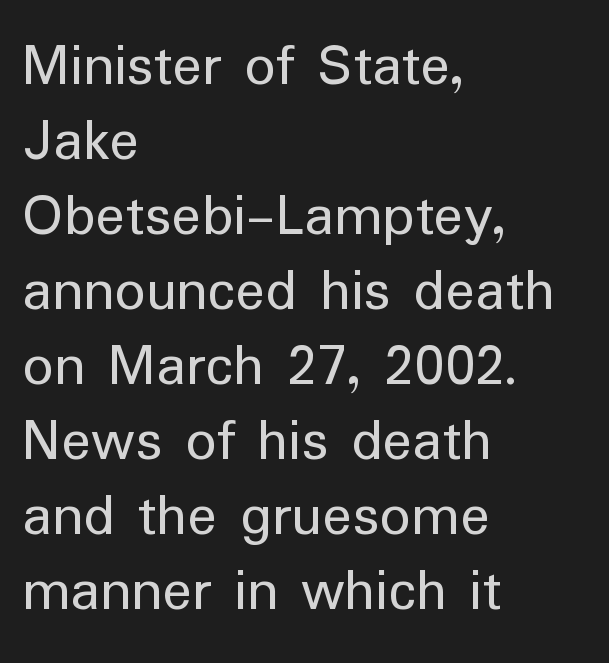
{"serif": "no", "italic": "no", "bold": "no", "weight": "regular", "width": "normal", "stroke_contrast": "low", "x_height": "medium", "monospaced": "no", "underline": "no", "align": "left", "line_spacing_ratio": 1.21, "letter_spacing": "normal", "letter_spacing_em": 0.0, "glyph_px": 62}
